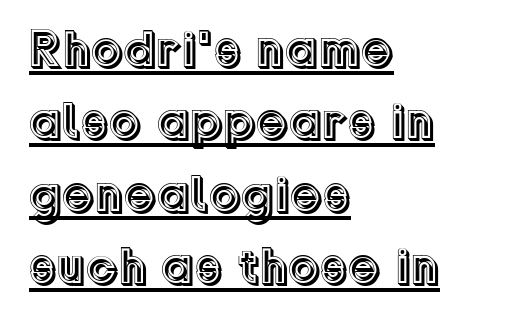
{"italic": "no", "width": "normal", "x_height": "medium", "monospaced": "no", "underline": "yes", "align": "left", "line_spacing": "normal", "line_spacing_ratio": 1.42, "letter_spacing": "normal", "letter_spacing_em": 0.0, "glyph_px": 51}
